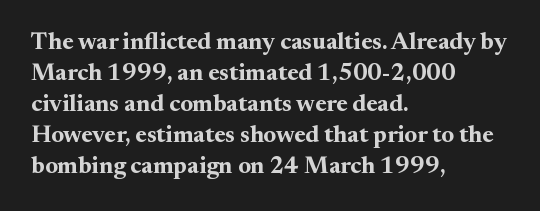
The image shows 24 px bold type, upright; set left-aligned, normal line spacing (1.29x), normal letter spacing, not underlined.
